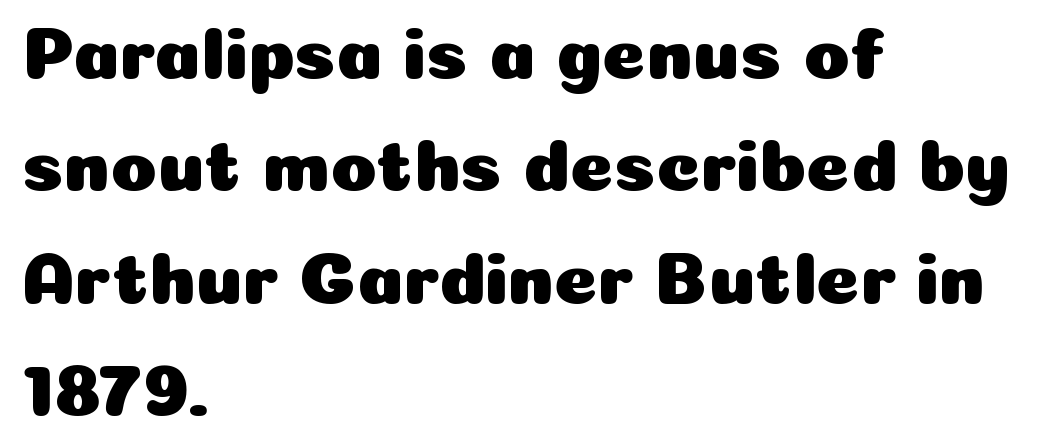
{"serif": "no", "italic": "no", "width": "normal", "stroke_contrast": "low", "x_height": "medium", "monospaced": "no", "underline": "no", "align": "left", "line_spacing": "normal", "line_spacing_ratio": 1.5, "letter_spacing": "normal", "letter_spacing_em": 0.0, "glyph_px": 75}
